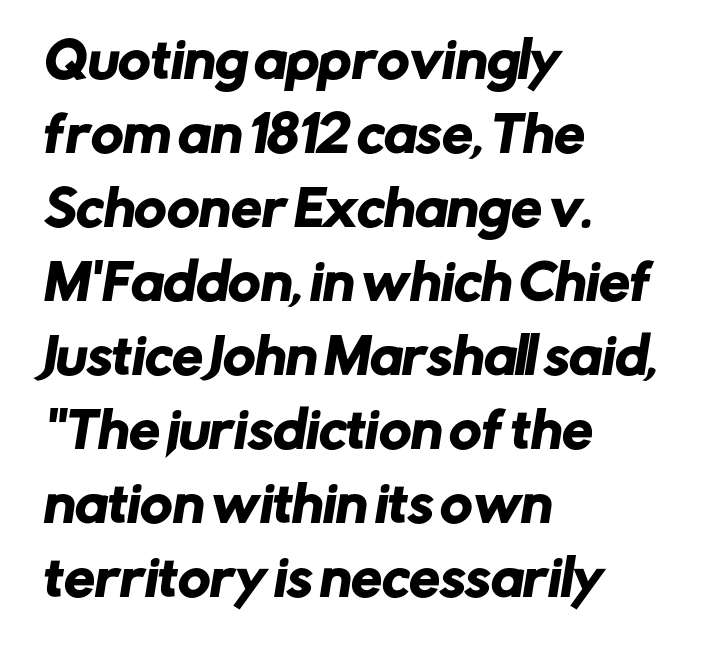
Q: Is the typeface a serif or a sans-serif typeface? A: Sans-serif.
Q: Is the text underlined? A: No.
Q: How is the paragraph aligned? A: Left-aligned.
Q: Is the spacing between letters normal or unusually wide? A: Normal.
Q: Is the spacing between lines tight, normal or loose? A: Normal.
Q: Width (condensed, normal, or wide)? A: Normal.
Q: Stroke contrast? A: Low.
Q: x-height? A: Medium.
Q: Monospaced? A: No.
